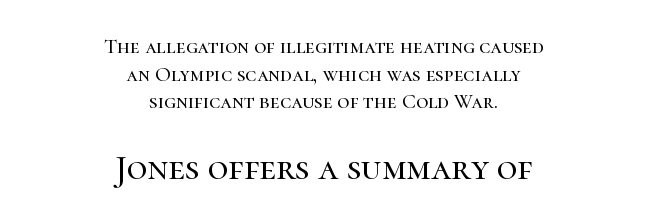
The string is rendered with underlining switched off. Look at the glyph heights: the lower group is clearly the bigger setting. Italic: no, the glyphs are upright roman. The text was rendered using a seriffed face with decorative stroke endings. Inter-character spacing is left at the font's built-in metrics.
